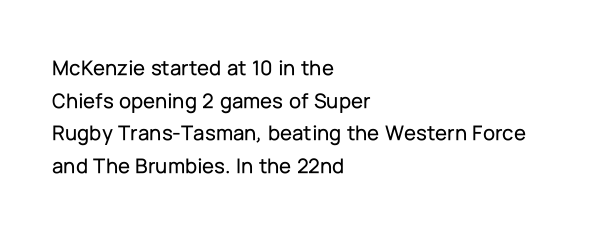
{"italic": "no", "underline": "no", "align": "left", "line_spacing": "normal", "line_spacing_ratio": 1.48, "letter_spacing": "normal", "letter_spacing_em": 0.0, "glyph_px": 22}
